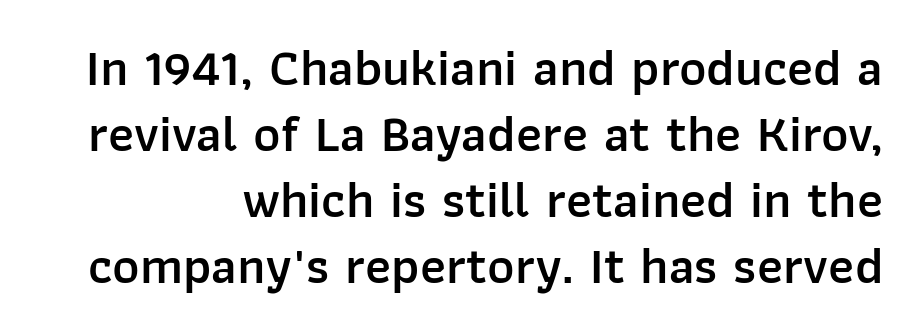
Style check: upright. Think of a printed novel: that variable character pitch is what you see here. These lines keep a tight, regular rhythm from letter to letter. Quick note: underline off. Semibold letterforms, between regular and bold.
